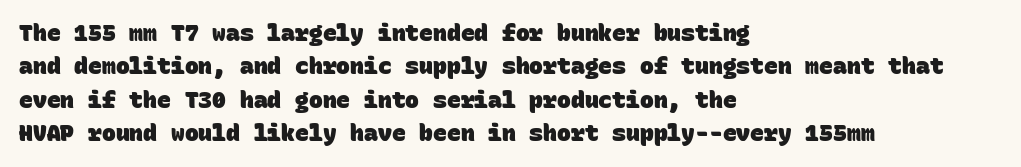
{"bold": "yes", "underline": "no", "align": "left", "line_spacing": "normal", "line_spacing_ratio": 1.45, "letter_spacing": "normal", "letter_spacing_em": 0.0, "glyph_px": 23}
